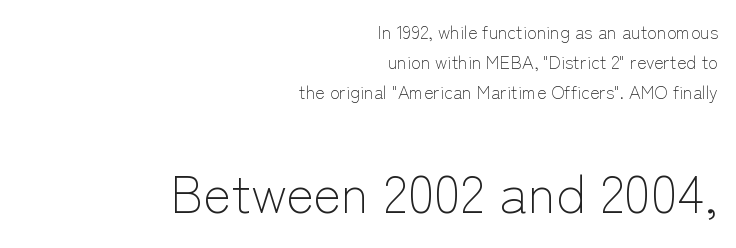
Look at the bottom of the vertical strokes: they stop flat, with no serifs. Anything drawn beneath the words? Only blank space. Of the two passages, the one underneath uses the larger point size. Ordinary non-slanted type is in use. The ragged edge is on the left, which tells us the setting is flush right. Each stroke keeps to a modest, everyday thickness or less.
